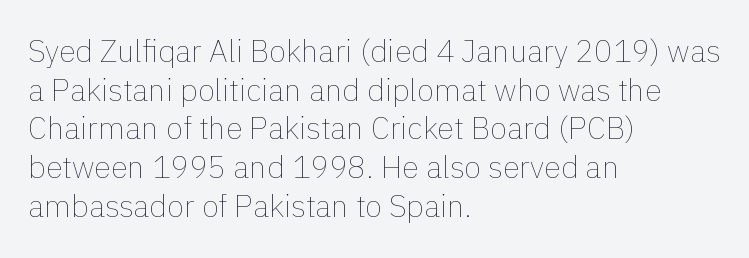
Q: Is the text bold? A: No.
Q: Is the text italic (slanted)? A: No, it is upright.
Q: Is the text underlined? A: No.
Q: How is the paragraph aligned? A: Left-aligned.
Q: Is the spacing between letters normal or unusually wide? A: Normal.
Q: Is the spacing between lines tight, normal or loose? A: Normal.
Q: Width (condensed, normal, or wide)? A: Normal.
Q: Stroke contrast? A: Low.
Q: x-height? A: Medium.
Q: Monospaced? A: No.
